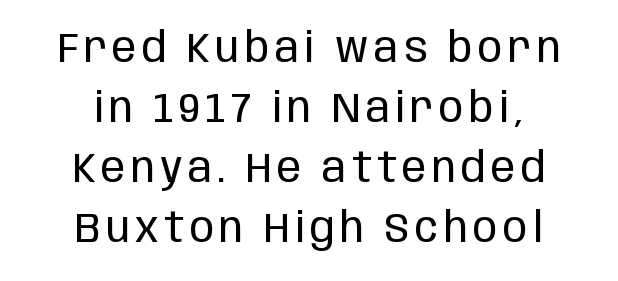
Q: Is the text bold? A: No.
Q: Is the text italic (slanted)? A: No, it is upright.
Q: Is the typeface a serif or a sans-serif typeface? A: Sans-serif.
Q: Is the text underlined? A: No.
Q: How is the paragraph aligned? A: Centered.
Q: Is the spacing between lines tight, normal or loose? A: Normal.
Q: Width (condensed, normal, or wide)? A: Condensed.
Q: Stroke contrast? A: Low.
Q: x-height? A: Large.
Q: Monospaced? A: No.
